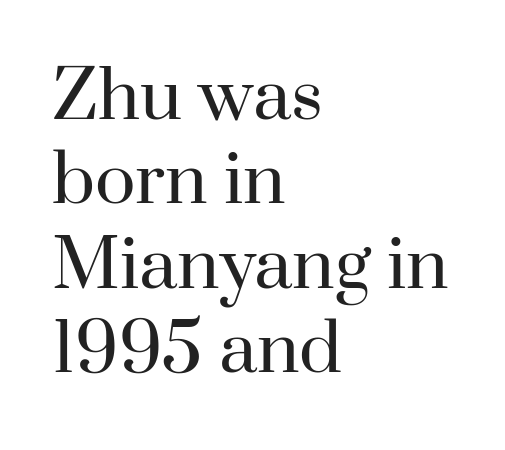
Only glyphs here, with clear space below each row. Does the copy run flush right? No — it runs flush left. This rendering leaves character spacing at its baseline value. The letters advance in unequal steps, a hallmark of proportional type. Caption: face not bold, strokes unweighted. This sample uses an upright cut, with every glyph sitting square on the baseline.
